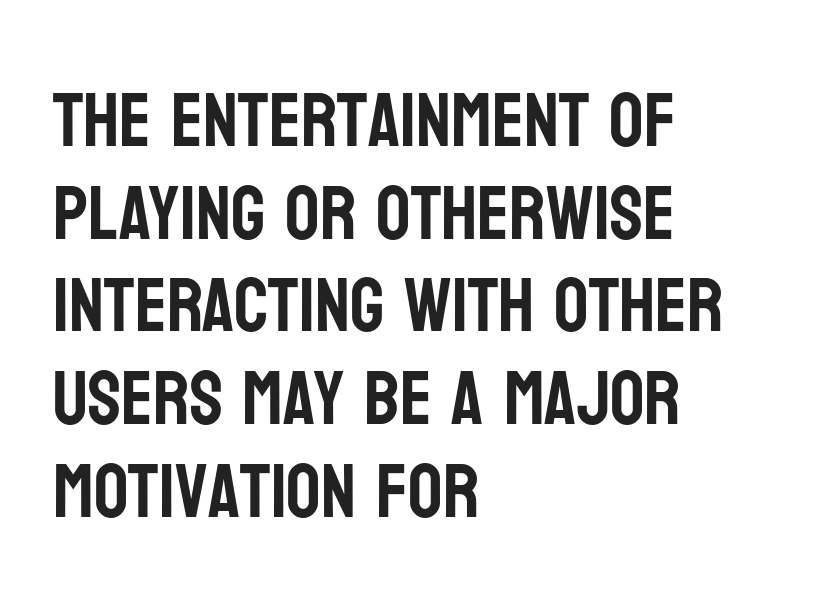
{"serif": "no", "italic": "no", "width": "condensed", "stroke_contrast": "low", "x_height": "large", "monospaced": "no", "underline": "no", "align": "left", "line_spacing_ratio": 1.22, "letter_spacing": "normal", "letter_spacing_em": 0.0, "glyph_px": 76}
